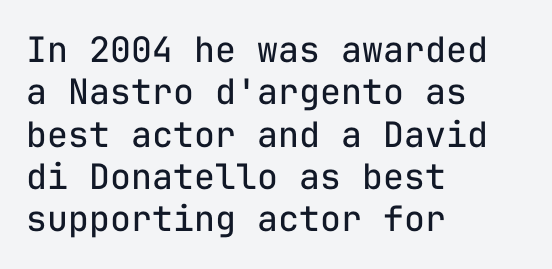
No feet cap the strokes, marking this as sans-serif type. Here the designer chose a console-style face with uniform glyph widths. Nothing heavy about these letters — not bold at all. The glyphs are unaccompanied by any horizontal stroke below them.
